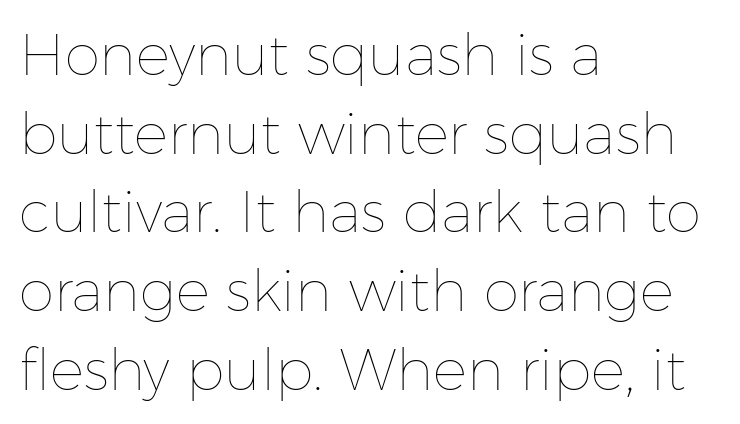
Q: Is the text bold? A: No.
Q: Is the text italic (slanted)? A: No, it is upright.
Q: Is the text underlined? A: No.
Q: How is the paragraph aligned? A: Left-aligned.
Q: Is the spacing between letters normal or unusually wide? A: Normal.
Q: Is the spacing between lines tight, normal or loose? A: Normal.
Q: Width (condensed, normal, or wide)? A: Normal.
Q: Stroke contrast? A: Low.
Q: x-height? A: Medium.
Q: Monospaced? A: No.
